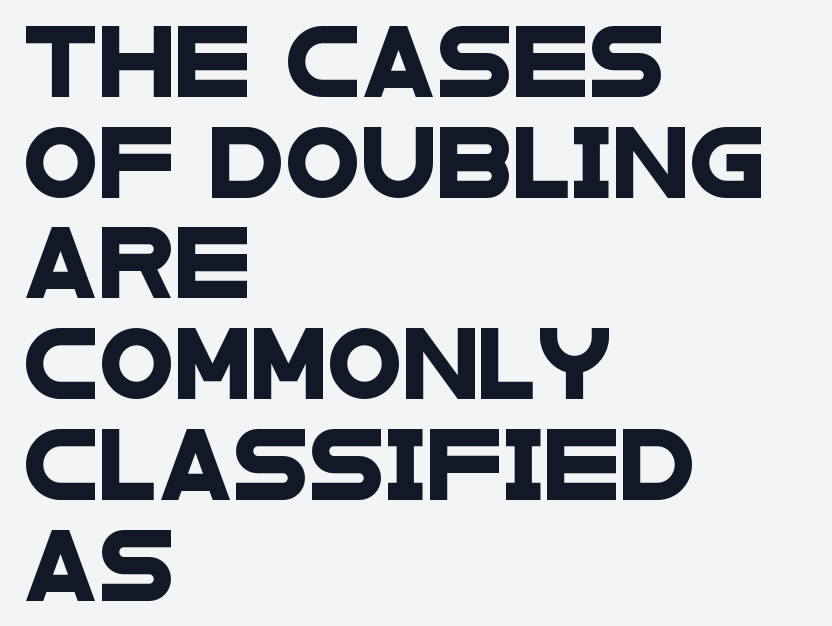
{"serif": "no", "width": "wide", "stroke_contrast": "low", "x_height": "large", "monospaced": "no", "underline": "no", "align": "left", "line_spacing": "normal", "line_spacing_ratio": 1.46, "letter_spacing": "normal", "letter_spacing_em": 0.0, "glyph_px": 69}
